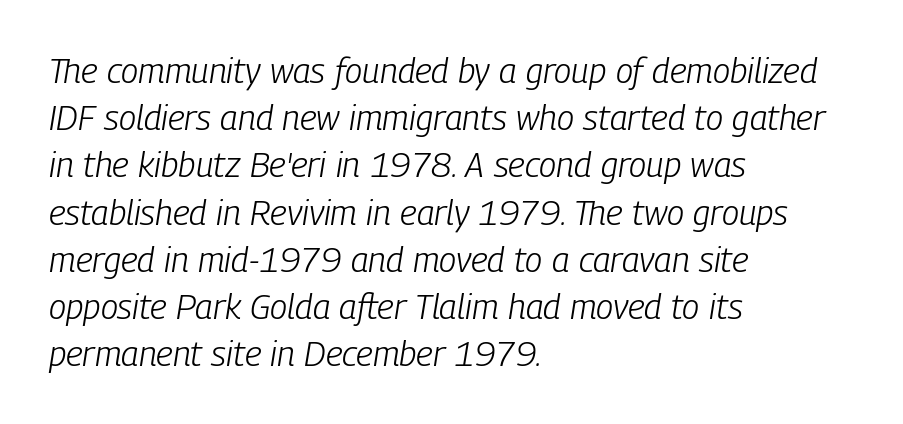
Is the type slanted? Yes — the strokes lean at a clear angle. The text block is weighted toward the left margin, trailing off unevenly rightward. What's the leading like? Ordinary, nothing unusual. The strip under each line holds only bare page. Think standard paragraph weight, or any step lighter than that. Character widths vary here, with narrow letters taking less room than wide ones.
